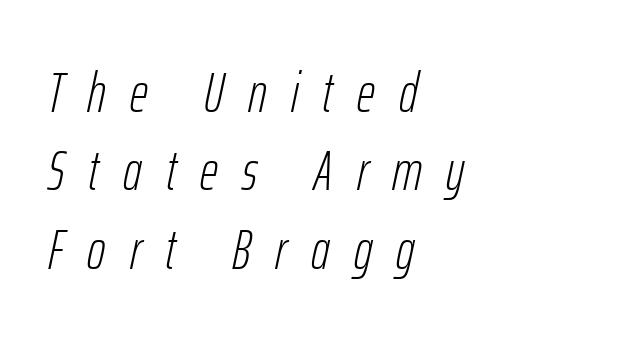
{"italic": "yes", "lean": "right", "slant_degrees": 12, "bold": "no", "weight": "light", "width": "condensed", "stroke_contrast": "low", "x_height": "medium", "monospaced": "no", "underline": "no", "align": "left", "line_spacing": "normal", "line_spacing_ratio": 1.4, "letter_spacing": "wide", "letter_spacing_em": 0.43, "glyph_px": 56}
